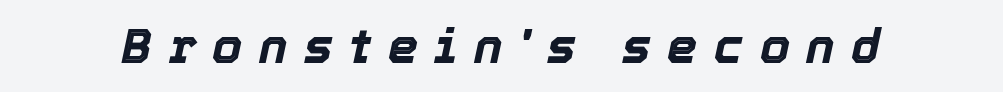
Each word looks stretched out because of the extra space between its letters. The space directly below the letters is spotless. This sample has the flowing, uneven cadence of proportional lettering. The passage shown is emphatically bold. The axis of the letterforms is tilted away from vertical.
